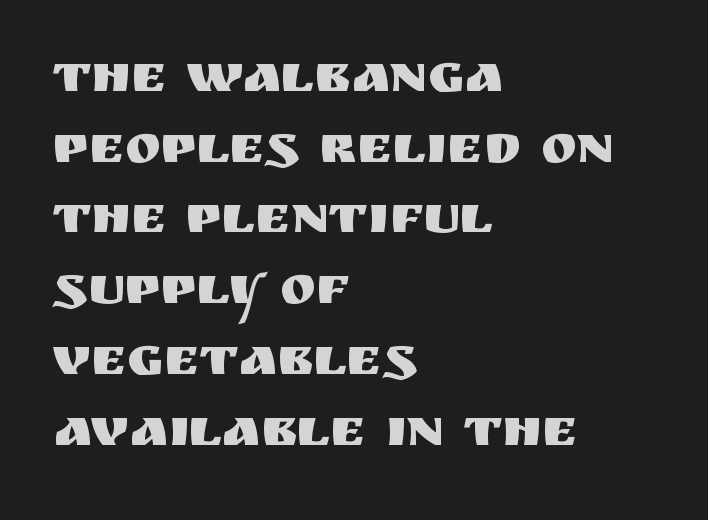
Rule under the text: the space is simply empty. Notice how the stems are strictly vertical — no italics here. Do the characters align in a grid? No, the font is proportional. Is this a sans? Yes — the strokes have no serifs.
